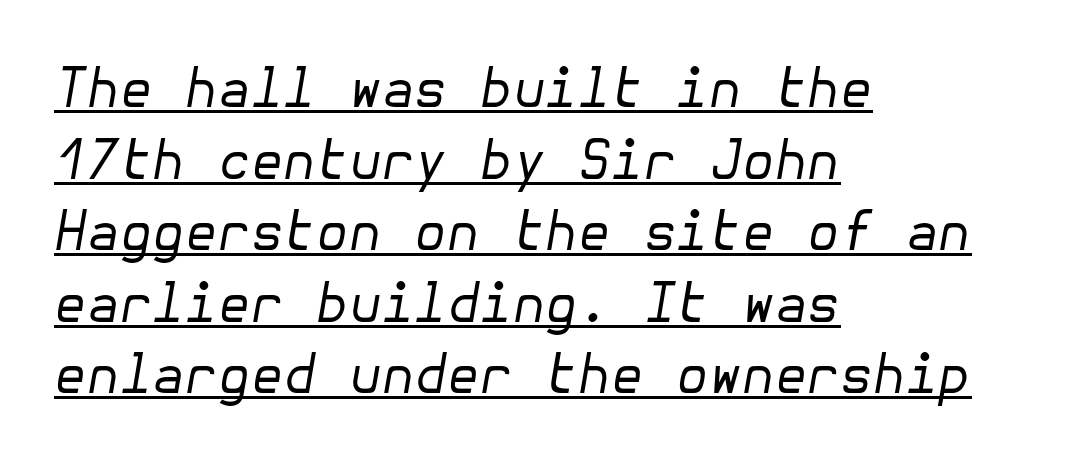
Q: Is the text bold? A: No.
Q: Is the text italic (slanted)? A: Yes, it leans right by about 10 degrees.
Q: Is the text underlined? A: Yes.
Q: How is the paragraph aligned? A: Left-aligned.
Q: Is the spacing between letters normal or unusually wide? A: Normal.
Q: Is the spacing between lines tight, normal or loose? A: Normal.
Q: Width (condensed, normal, or wide)? A: Normal.
Q: Stroke contrast? A: Low.
Q: x-height? A: Medium.
